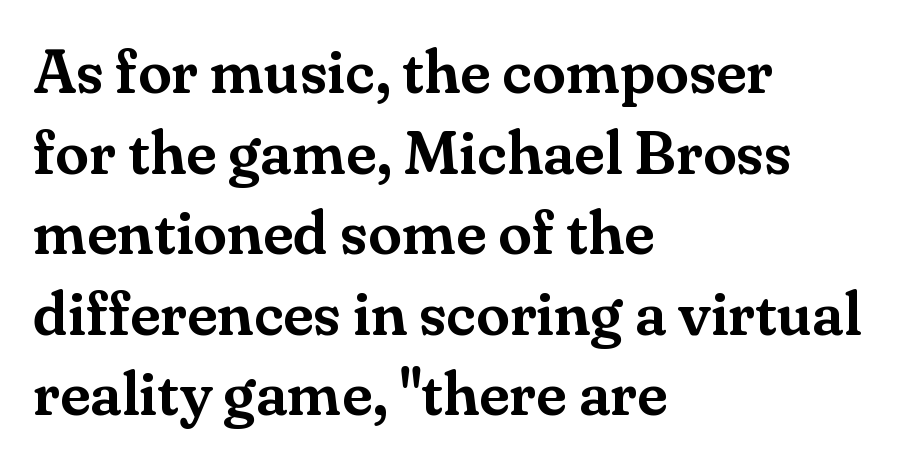
Q: Is the text italic (slanted)? A: No, it is upright.
Q: Is the typeface a serif or a sans-serif typeface? A: Serif.
Q: Is the text underlined? A: No.
Q: How is the paragraph aligned? A: Left-aligned.
Q: Is the spacing between letters normal or unusually wide? A: Normal.
Q: Is the spacing between lines tight, normal or loose? A: Normal.
Q: Width (condensed, normal, or wide)? A: Normal.
Q: Stroke contrast? A: Medium.
Q: x-height? A: Small.
Q: Monospaced? A: No.
